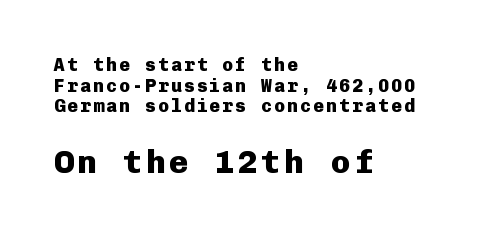
Left-aligned paragraph, ragged on the right. The foot of each line stays bare and open. No feet cap the strokes, marking this as sans-serif type. Character size in the trailing block exceeds that of the leading block. These lines huddle together more closely than default settings would place them.
